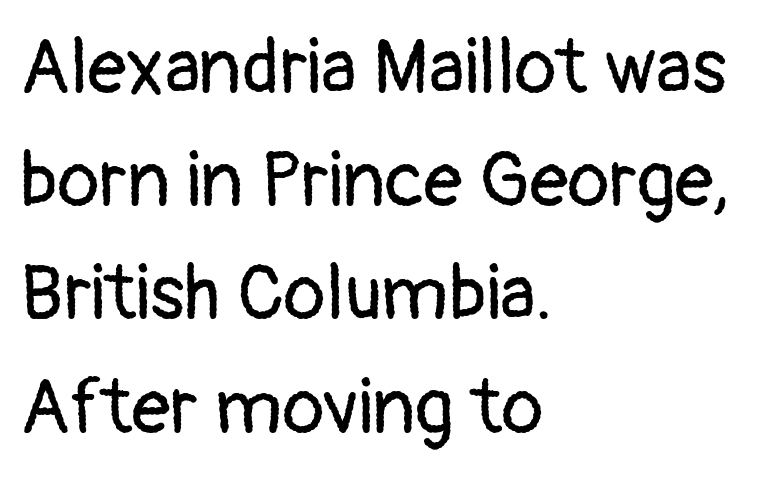
Q: Is the text bold? A: No.
Q: Is the text italic (slanted)? A: No, it is upright.
Q: Is the typeface a serif or a sans-serif typeface? A: Sans-serif.
Q: Is the text underlined? A: No.
Q: How is the paragraph aligned? A: Left-aligned.
Q: Is the spacing between letters normal or unusually wide? A: Normal.
Q: Is the spacing between lines tight, normal or loose? A: Normal.
Q: Width (condensed, normal, or wide)? A: Normal.
Q: Stroke contrast? A: Low.
Q: x-height? A: Medium.
Q: Monospaced? A: No.
